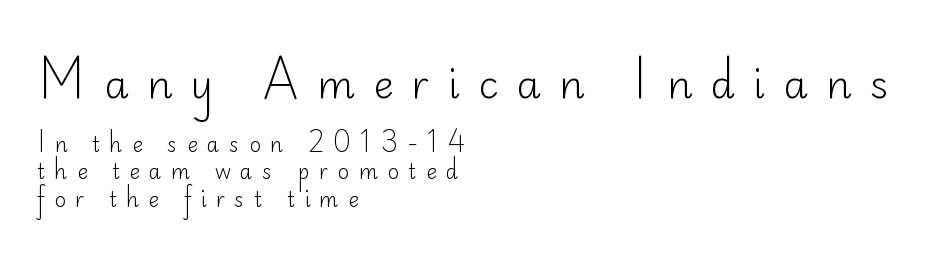
Q: Is the text bold? A: No.
Q: Is the text italic (slanted)? A: No, it is upright.
Q: Is the typeface a serif or a sans-serif typeface? A: Sans-serif.
Q: Is the text underlined? A: No.
Q: How is the paragraph aligned? A: Left-aligned.
Q: Is the spacing between letters normal or unusually wide? A: Unusually wide.
Q: Is the spacing between lines tight, normal or loose? A: Normal.
Q: Which block of text is set in a larger size, the first (top) or the second (bottom)? A: The first (top) one.
Q: Width (condensed, normal, or wide)? A: Normal.
Q: Stroke contrast? A: Low.
Q: x-height? A: Small.
Q: Monospaced? A: No.
